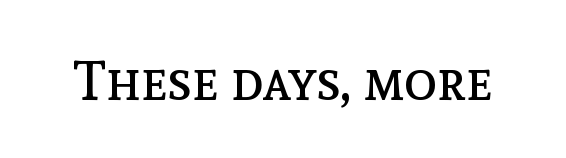
Q: Is the text bold? A: No.
Q: Is the text italic (slanted)? A: No, it is upright.
Q: Is the text underlined? A: No.
Q: Is the spacing between letters normal or unusually wide? A: Normal.
Q: Width (condensed, normal, or wide)? A: Normal.
Q: x-height? A: Medium.
Q: Monospaced? A: No.
